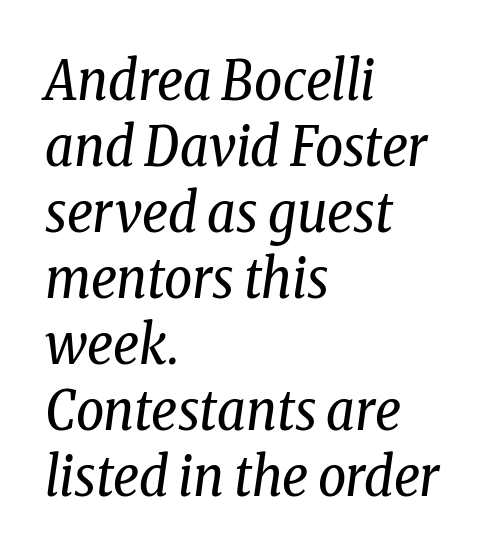
The image shows 55 px regular-weight, condensed serif type, italic (leaning right); set left-aligned, line spacing 1.2x, normal letter spacing, not underlined; low stroke contrast and a medium x-height.
